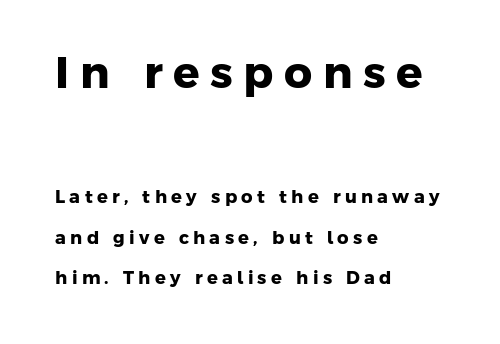
The image shows 44 px heavy sans-serif type; set left-aligned, loose line spacing (2.25x), unusually wide letter spacing (+0.24 em), not underlined; the first (top) block is 2.44x larger; low stroke contrast and a medium x-height.
